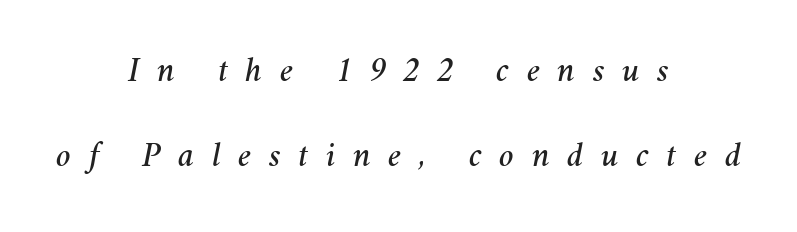
In terms of posture, this sample is oblique. Short note: letters widely spaced. You could fit nearly another row in the gap between these rows. Short and long lines alike share a common midpoint. Letters rest on an invisible, unmarked baseline.
